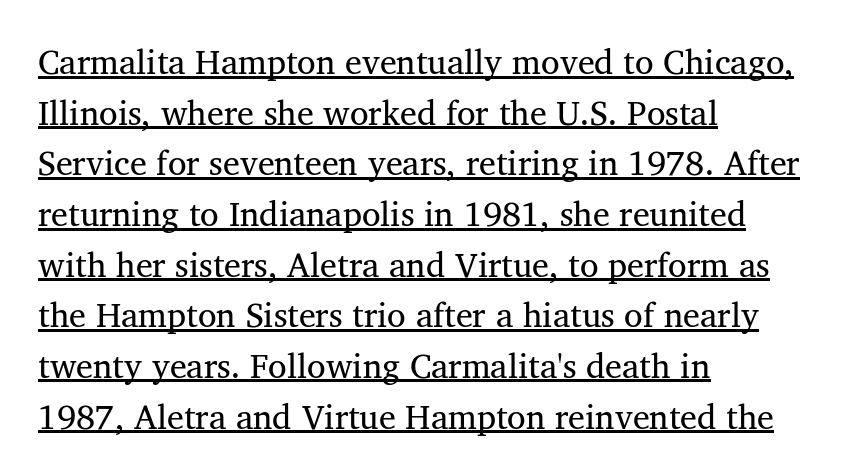
The letterforms sit shoulder to shoulder at normal distance. Underline: present. The font family rendered here belongs to the serif group. Stroke mass is kept to a normal reading level or below. A classic flush-left, rag-right setting is used for this passage.
